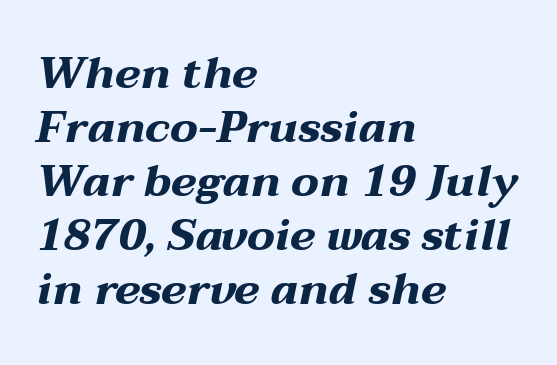
The image shows 44 px bold, wide type, italic (leaning right); set left-aligned, line spacing 1.23x, normal letter spacing, not underlined; medium stroke contrast and a medium x-height.
